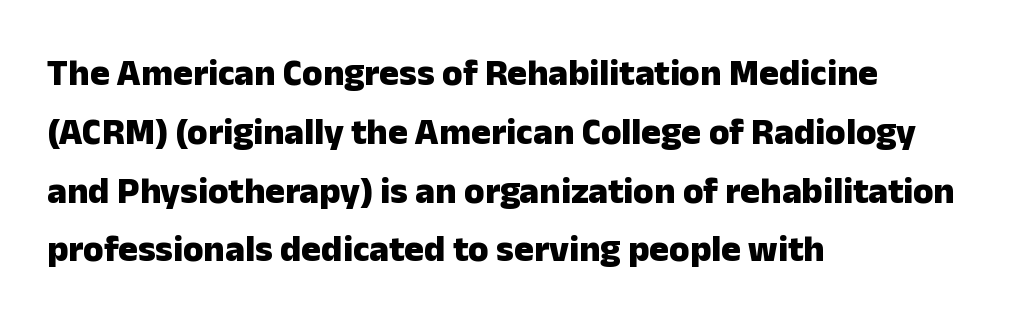
Q: Is the text bold? A: Yes.
Q: Is the text italic (slanted)? A: No, it is upright.
Q: Is the typeface a serif or a sans-serif typeface? A: Sans-serif.
Q: Is the text underlined? A: No.
Q: How is the paragraph aligned? A: Left-aligned.
Q: Is the spacing between letters normal or unusually wide? A: Normal.
Q: Is the spacing between lines tight, normal or loose? A: Normal.
Q: Width (condensed, normal, or wide)? A: Normal.
Q: Stroke contrast? A: Low.
Q: x-height? A: Medium.
Q: Monospaced? A: No.
